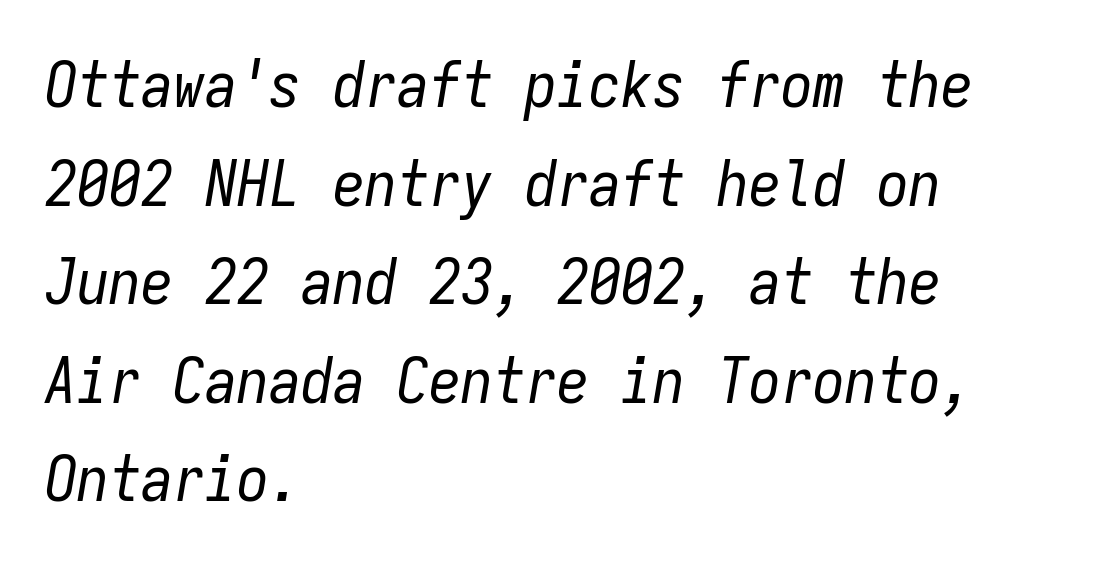
Monospaced: the letters line up in strict vertical columns. If you measured baseline to baseline, you'd find a middling distance. The lettering tilts uniformly, giving the passage an italic look. Type without underlining. Short and long lines alike share a common starting point at left.
